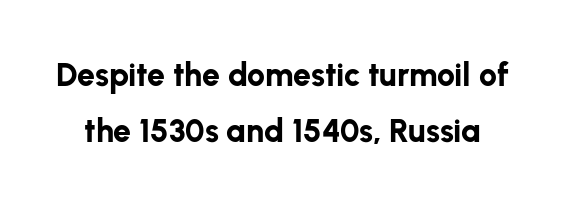
The image shows 32 px bold sans-serif type, upright; set line spacing 1.74x, normal letter spacing, not underlined; low stroke contrast and a medium x-height.
